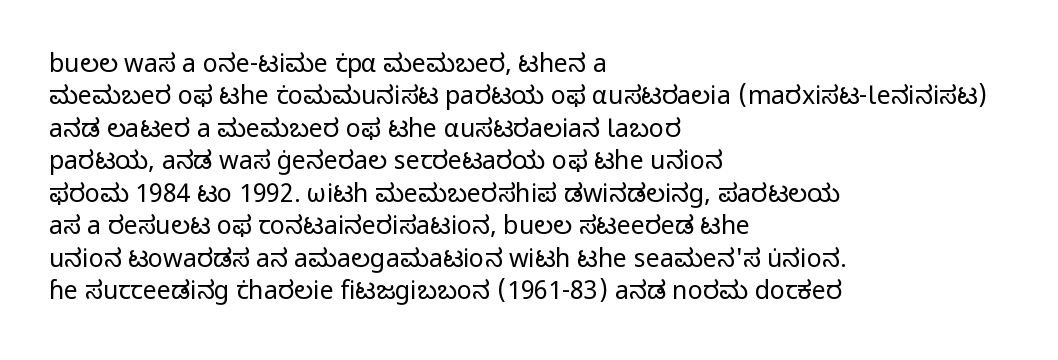
The words here are not underlined. Whoever set this chose a conventional vertical rhythm. Honestly, the letter spacing is just normal — you wouldn't notice it. Tall strokes in this sample are plumb rather than angled. Compared with a centered layout, this one pins lines to the left instead. The weight tops out at a normal text grade.
